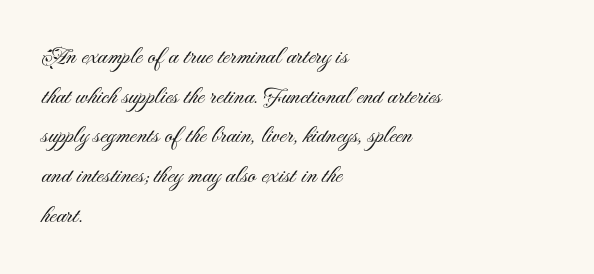
Q: Is the text bold? A: No.
Q: Is the text italic (slanted)? A: Yes.
Q: Is the text underlined? A: No.
Q: How is the paragraph aligned? A: Left-aligned.
Q: Is the spacing between letters normal or unusually wide? A: Normal.
Q: Is the spacing between lines tight, normal or loose? A: Normal.
